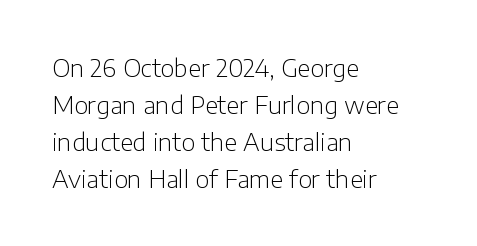
{"italic": "no", "bold": "no", "underline": "no", "align": "left", "line_spacing": "normal", "line_spacing_ratio": 1.54, "letter_spacing": "normal", "letter_spacing_em": 0.0, "glyph_px": 24}
